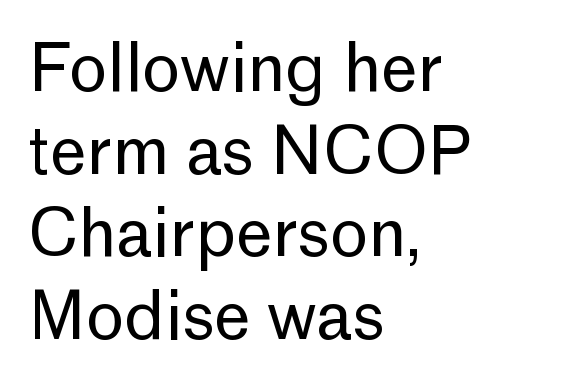
Q: Is the text bold? A: No.
Q: Is the text italic (slanted)? A: No, it is upright.
Q: Is the typeface a serif or a sans-serif typeface? A: Sans-serif.
Q: Is the text underlined? A: No.
Q: How is the paragraph aligned? A: Left-aligned.
Q: Is the spacing between letters normal or unusually wide? A: Normal.
Q: Is the spacing between lines tight, normal or loose? A: Normal.
Q: Width (condensed, normal, or wide)? A: Normal.
Q: Stroke contrast? A: Low.
Q: x-height? A: Medium.
Q: Monospaced? A: No.
